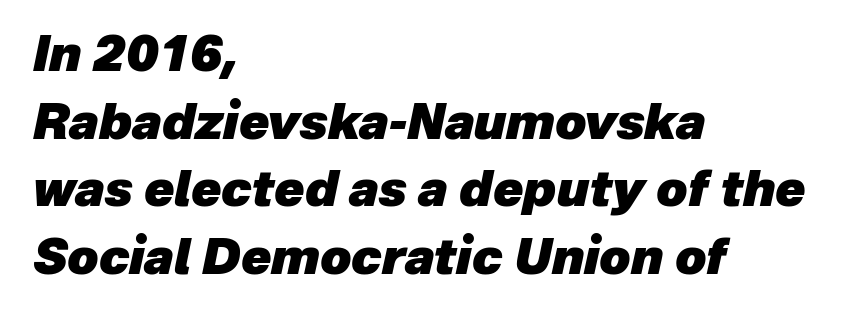
The image shows 49 px heavy type, italic (leaning right); set left-aligned, normal line spacing (1.38x), normal letter spacing, not underlined; low stroke contrast and a medium x-height.
